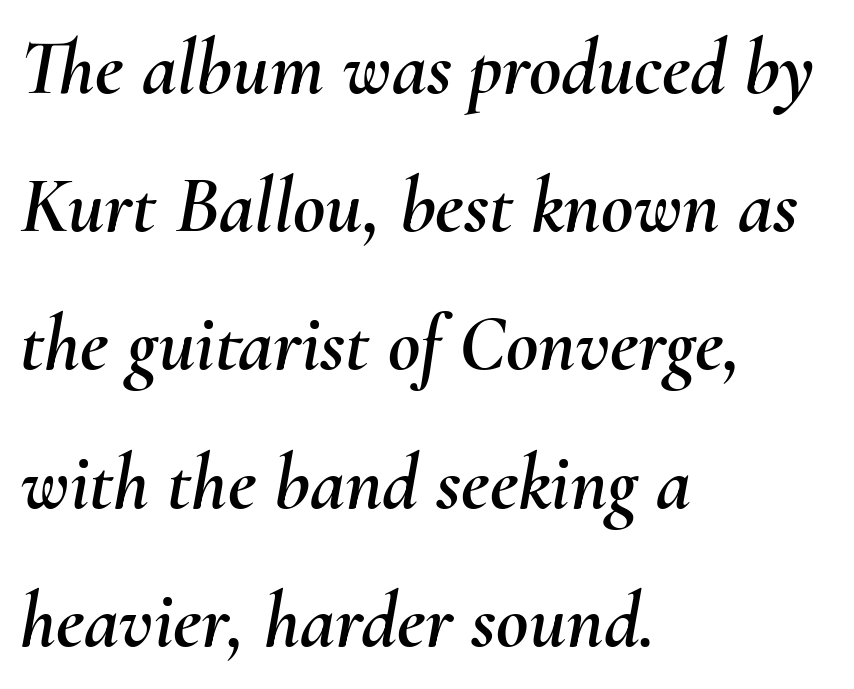
Q: Is the text italic (slanted)? A: Yes, it leans right by about 10 degrees.
Q: Is the text underlined? A: No.
Q: How is the paragraph aligned? A: Left-aligned.
Q: Is the spacing between letters normal or unusually wide? A: Normal.
Q: Width (condensed, normal, or wide)? A: Normal.
Q: Stroke contrast? A: Medium.
Q: x-height? A: Small.
Q: Monospaced? A: No.
